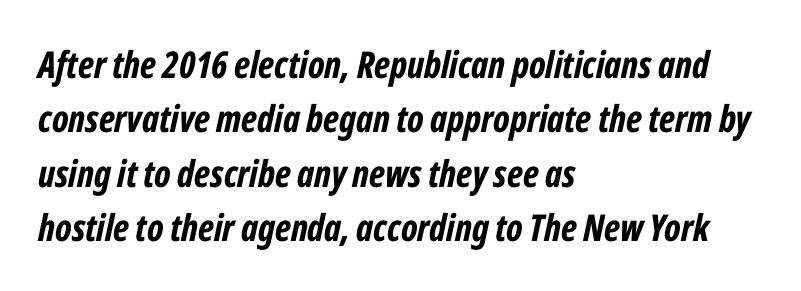
Here the designer chose a conventional face with non-uniform glyph widths. The glyphs are unaccompanied by any horizontal stroke below them. The font is running at its bold setting. Letter spacing: default.
